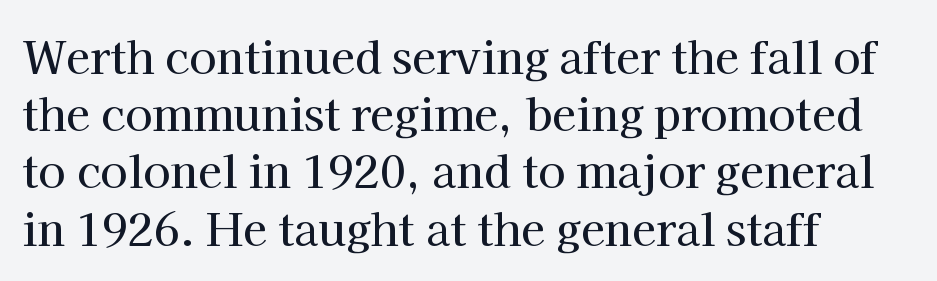
Q: Is the text italic (slanted)? A: No, it is upright.
Q: Is the typeface a serif or a sans-serif typeface? A: Serif.
Q: Is the text underlined? A: No.
Q: How is the paragraph aligned? A: Left-aligned.
Q: Is the spacing between letters normal or unusually wide? A: Normal.
Q: Is the spacing between lines tight, normal or loose? A: Normal.
Q: Width (condensed, normal, or wide)? A: Normal.
Q: Stroke contrast? A: High.
Q: x-height? A: Medium.
Q: Monospaced? A: No.
